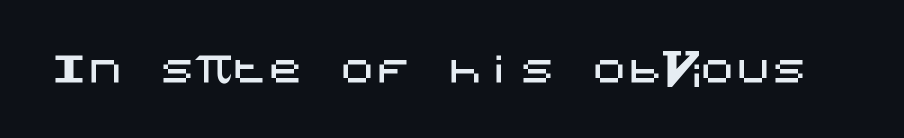
The image shows 36 px sans-serif type, upright; set normal letter spacing, not underlined; medium stroke contrast and a large x-height.
